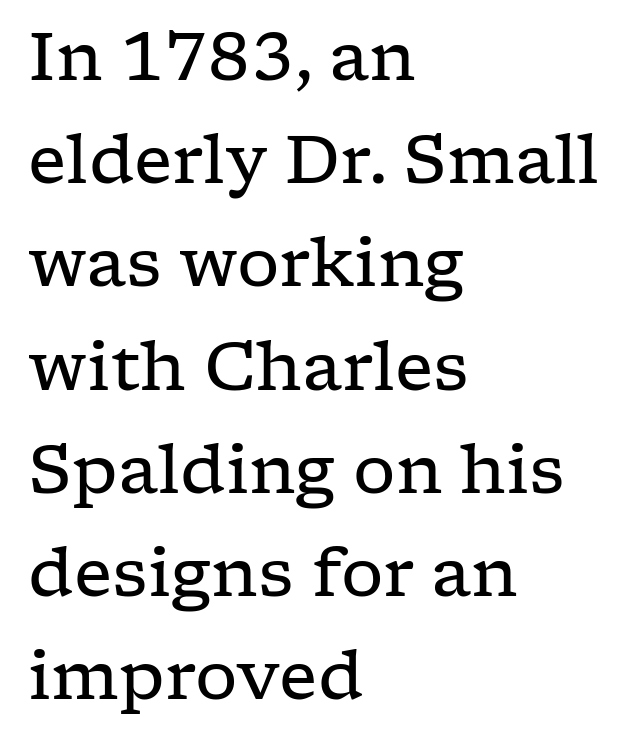
The image shows 67 px regular-weight, wide serif type, upright; set left-aligned, normal line spacing (1.54x), normal letter spacing, not underlined; low stroke contrast and a medium x-height.
